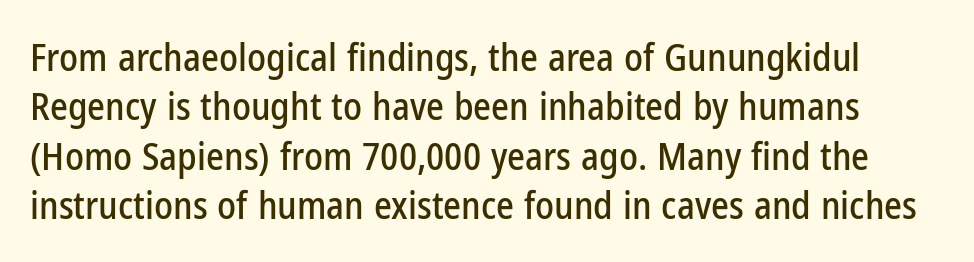
Q: Is the text italic (slanted)? A: No, it is upright.
Q: Is the typeface a serif or a sans-serif typeface? A: Sans-serif.
Q: Is the text underlined? A: No.
Q: Is the spacing between letters normal or unusually wide? A: Normal.
Q: Is the spacing between lines tight, normal or loose? A: Normal.
Q: Width (condensed, normal, or wide)? A: Condensed.
Q: Stroke contrast? A: Low.
Q: x-height? A: Medium.
Q: Monospaced? A: No.
